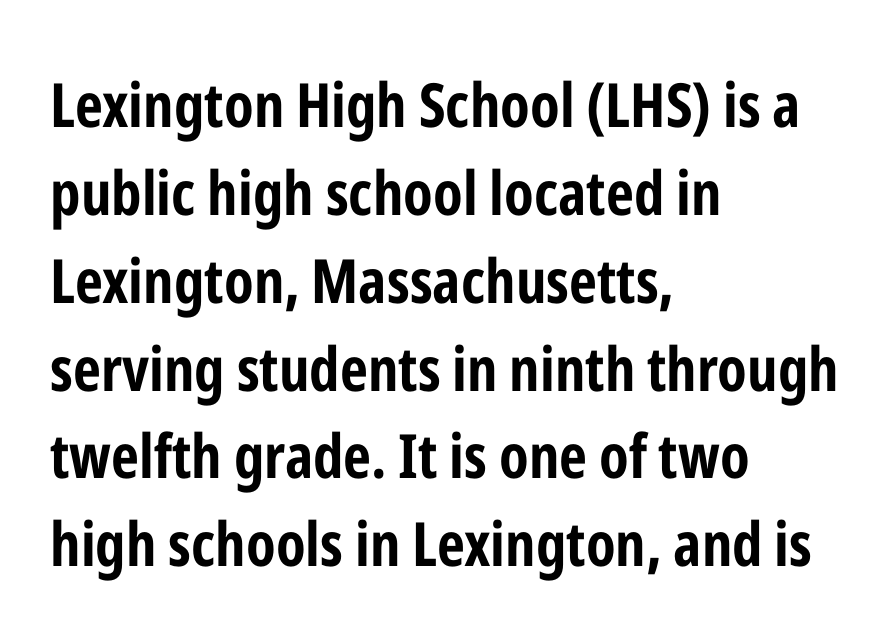
{"serif": "no", "italic": "no", "bold": "yes", "weight": "bold", "width": "condensed", "stroke_contrast": "low", "x_height": "medium", "monospaced": "no", "underline": "no", "align": "left", "line_spacing": "normal", "line_spacing_ratio": 1.44, "letter_spacing": "normal", "letter_spacing_em": 0.0, "glyph_px": 61}
